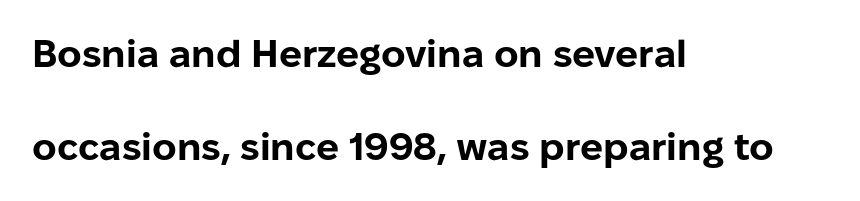
Q: Is the text bold? A: Yes.
Q: Is the text italic (slanted)? A: No, it is upright.
Q: Is the typeface a serif or a sans-serif typeface? A: Sans-serif.
Q: Is the text underlined? A: No.
Q: How is the paragraph aligned? A: Left-aligned.
Q: Is the spacing between letters normal or unusually wide? A: Normal.
Q: Is the spacing between lines tight, normal or loose? A: Loose.
Q: Width (condensed, normal, or wide)? A: Normal.
Q: Stroke contrast? A: Low.
Q: x-height? A: Medium.
Q: Monospaced? A: No.
